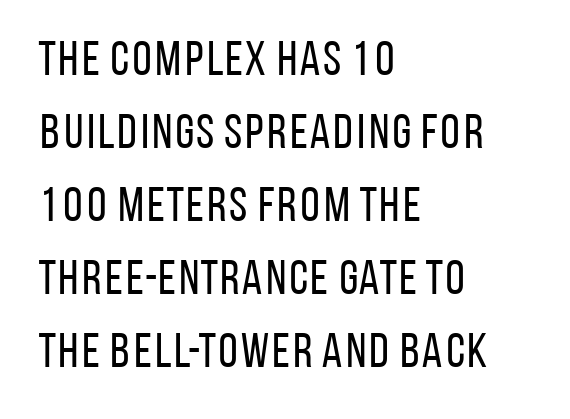
Interline gaps are of average width in this sample. Unlike a traditional serif, this face leaves its strokes unadorned. Line beginnings align vertically; line endings do not. The rendering uses natural spacing where letterforms have individual widths.
